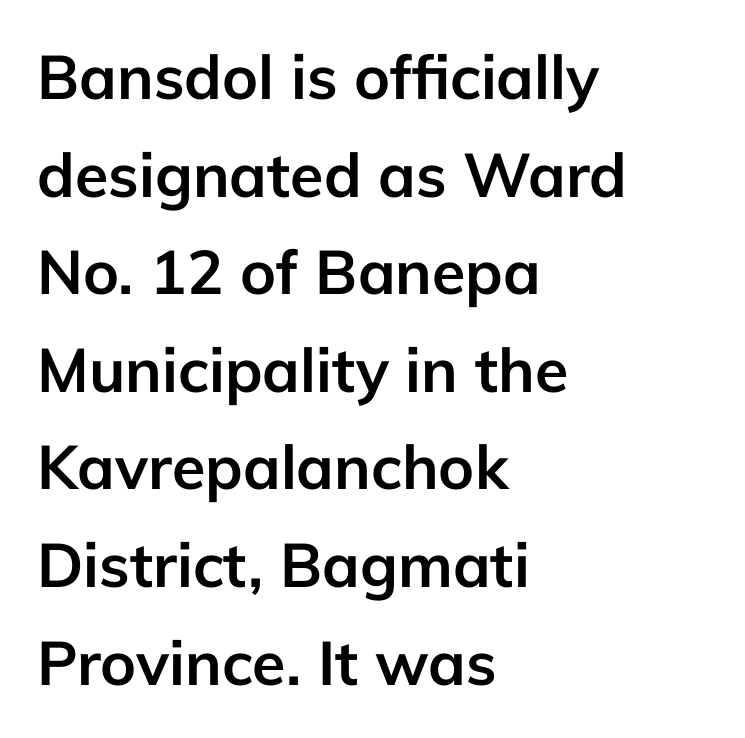
Type style note: lacks serifs. The glyphs are unaccompanied by any horizontal stroke below them. Strong, thick strokes mark this as bold type. Style check: upright.
